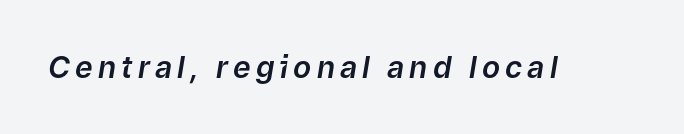
Q: Is the text italic (slanted)? A: Yes, it leans right by about 9 degrees.
Q: Is the text underlined? A: No.
Q: Width (condensed, normal, or wide)? A: Normal.
Q: Stroke contrast? A: Low.
Q: x-height? A: Medium.
Q: Monospaced? A: No.
